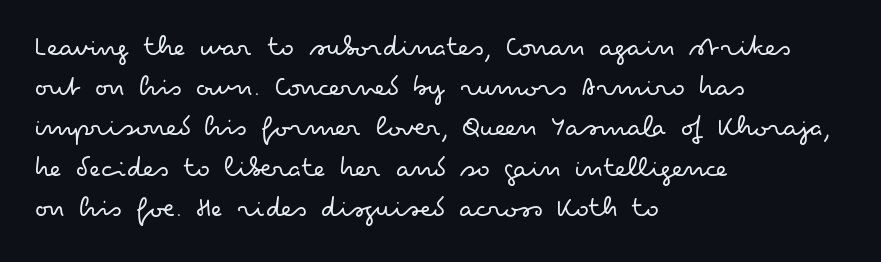
{"serif": "no", "italic": "no", "bold": "no", "weight": "light", "width": "wide", "stroke_contrast": "low", "x_height": "small", "monospaced": "no", "underline": "no", "align": "left", "line_spacing": "normal", "line_spacing_ratio": 1.34, "letter_spacing": "normal", "letter_spacing_em": 0.0, "glyph_px": 30}
